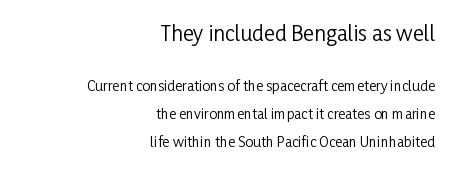
Q: Is the text bold? A: No.
Q: Is the text italic (slanted)? A: No, it is upright.
Q: Is the text underlined? A: No.
Q: How is the paragraph aligned? A: Right-aligned.
Q: Is the spacing between letters normal or unusually wide? A: Normal.
Q: Is the spacing between lines tight, normal or loose? A: Loose.
Q: Which block of text is set in a larger size, the first (top) or the second (bottom)? A: The first (top) one.
